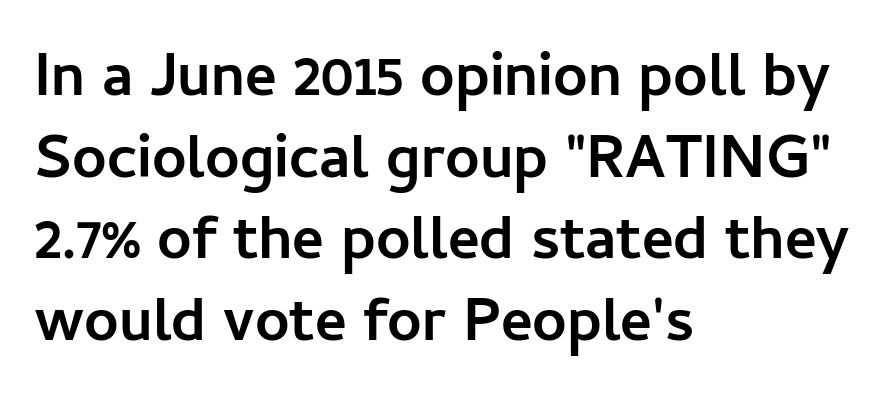
The image shows 61 px semibold sans-serif type, upright; set left-aligned, normal line spacing (1.34x), normal letter spacing, not underlined; low stroke contrast and a medium x-height.
